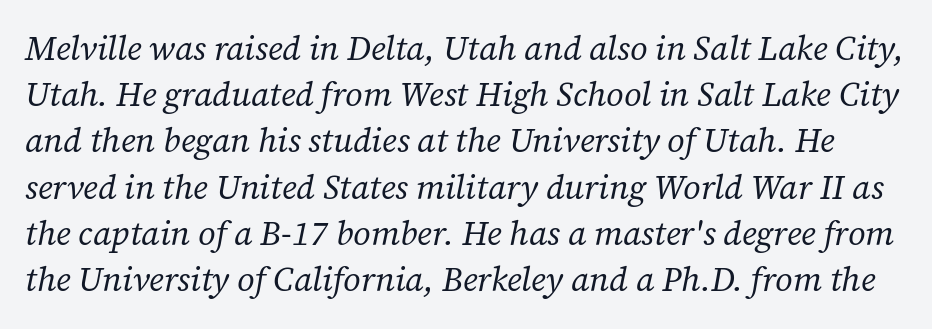
A normal amount of white space separates one row of letters from the next. The zone under the glyphs is completely vacant. Typographically, this falls in the serif category. The strokes are not fattened; the text isn't bold.
